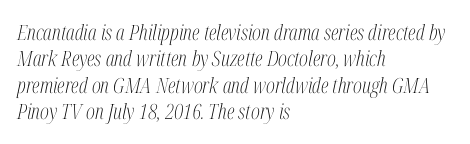
The image shows 21 px text type, italic (leaning right); set left-aligned, normal line spacing (1.26x), normal letter spacing, not underlined.
